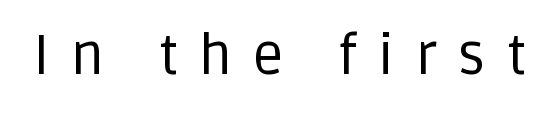
The image shows 56 px regular-weight sans-serif type, upright; set unusually wide letter spacing (+0.37 em), not underlined; low stroke contrast and a large x-height.
